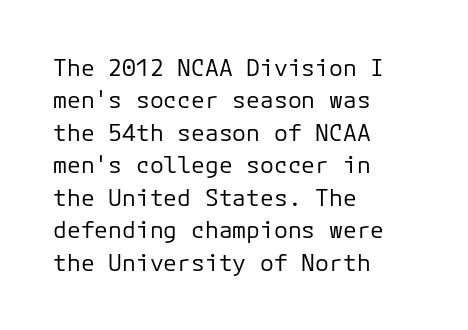
Q: Is the text bold? A: No.
Q: Is the text italic (slanted)? A: No, it is upright.
Q: Is the text underlined? A: No.
Q: How is the paragraph aligned? A: Left-aligned.
Q: Is the spacing between letters normal or unusually wide? A: Normal.
Q: Is the spacing between lines tight, normal or loose? A: Normal.
